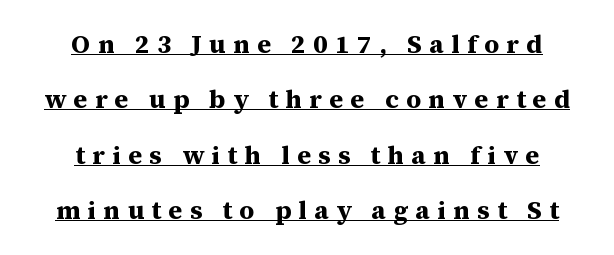
Q: Is the text bold? A: Yes.
Q: Is the text italic (slanted)? A: No, it is upright.
Q: Is the text underlined? A: Yes.
Q: How is the paragraph aligned? A: Centered.
Q: Is the spacing between letters normal or unusually wide? A: Unusually wide.
Q: Is the spacing between lines tight, normal or loose? A: Loose.
